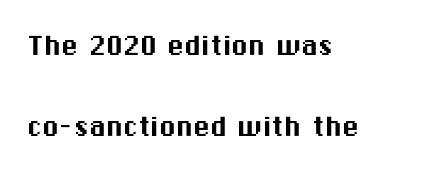
The image shows 34 px sans-serif type, upright; set left-aligned, loose line spacing (2.37x), normal letter spacing, not underlined; medium stroke contrast and a medium x-height.
